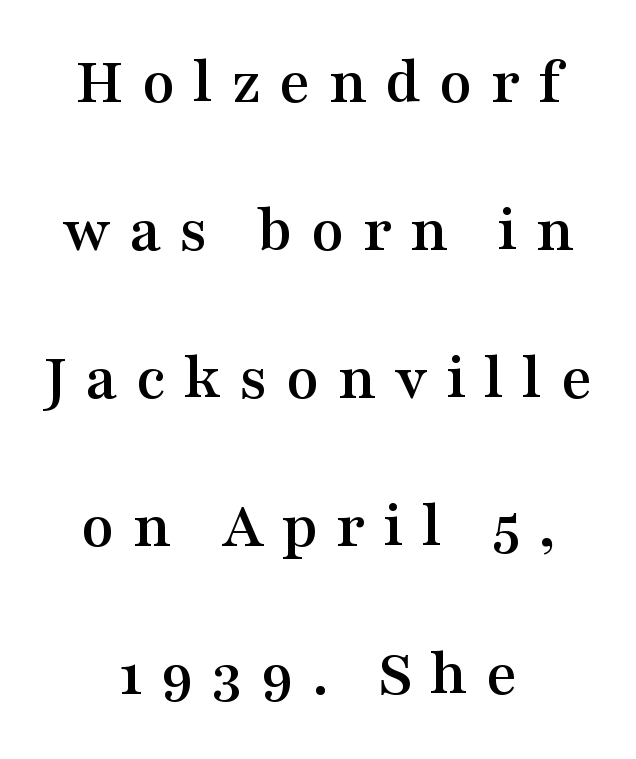
Rendered with straight, roman letterforms. Do the characters align in a grid? No, the font is proportional. Does the copy run flush right? No — it is centered line by line. The horizontal fit of the characters is loose and conspicuously gappy. Vertical spacing — loose.
